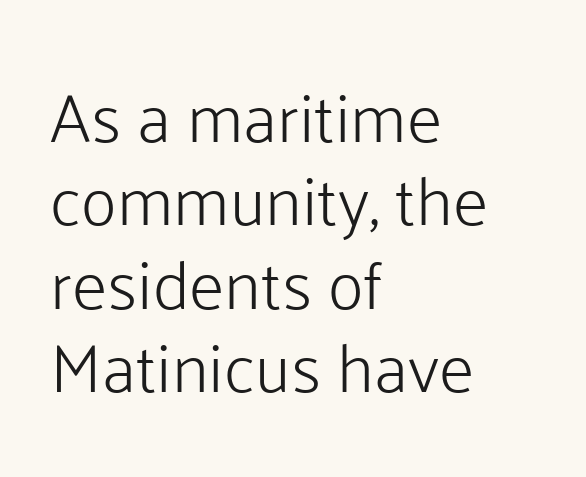
Tracking here is standard; glyphs follow each other at the usual distance. Just letters on the line, the space beneath them empty. The compositor pushed each line to the left boundary. A sans-serif font was chosen for this passage. Characters remain perfectly vertical along every line.
